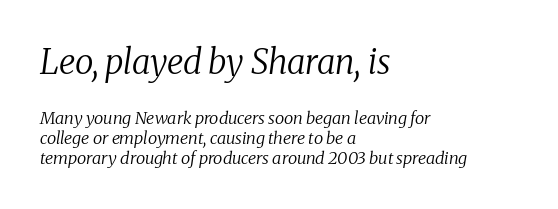
The image shows 34 px regular-weight serif type, italic (leaning right); set left-aligned, line spacing 1.17x, normal letter spacing, not underlined; the first (top) block is 2.0x larger; medium stroke contrast and a medium x-height.
